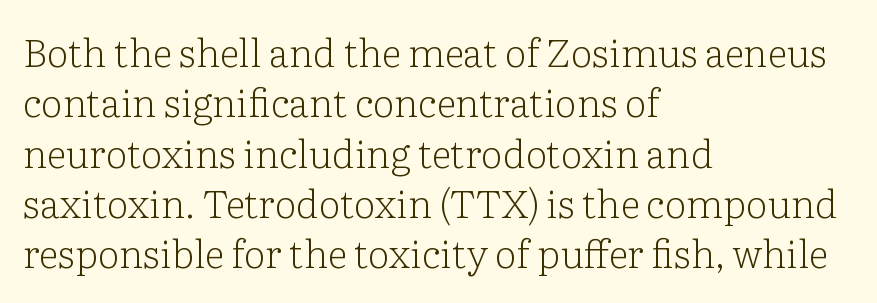
Q: Is the text bold? A: No.
Q: Is the text italic (slanted)? A: No, it is upright.
Q: Is the typeface a serif or a sans-serif typeface? A: Serif.
Q: Is the text underlined? A: No.
Q: How is the paragraph aligned? A: Left-aligned.
Q: Is the spacing between letters normal or unusually wide? A: Normal.
Q: Is the spacing between lines tight, normal or loose? A: Normal.
Q: Width (condensed, normal, or wide)? A: Normal.
Q: Stroke contrast? A: Low.
Q: x-height? A: Medium.
Q: Monospaced? A: No.
